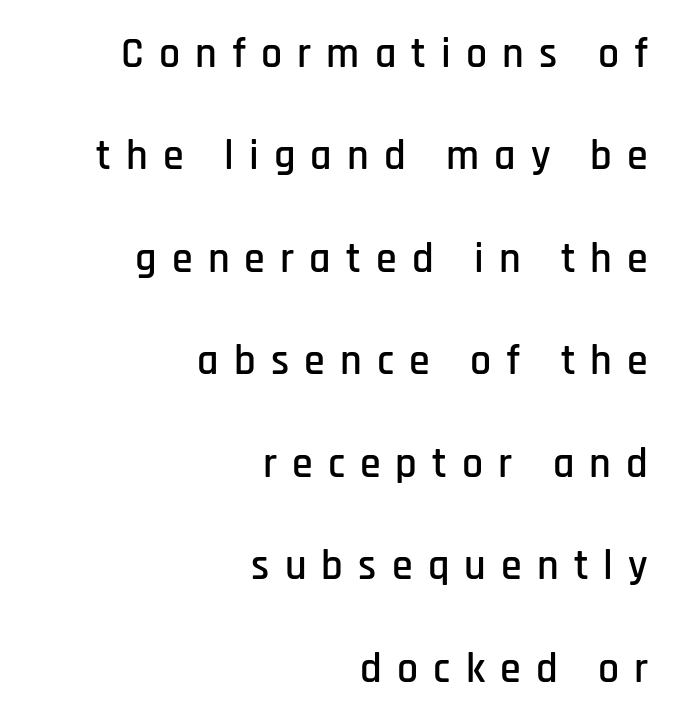
Q: Is the text italic (slanted)? A: No, it is upright.
Q: Is the typeface a serif or a sans-serif typeface? A: Sans-serif.
Q: Is the text underlined? A: No.
Q: How is the paragraph aligned? A: Right-aligned.
Q: Is the spacing between letters normal or unusually wide? A: Unusually wide.
Q: Is the spacing between lines tight, normal or loose? A: Loose.
Q: Width (condensed, normal, or wide)? A: Condensed.
Q: Stroke contrast? A: Low.
Q: x-height? A: Large.
Q: Monospaced? A: No.
